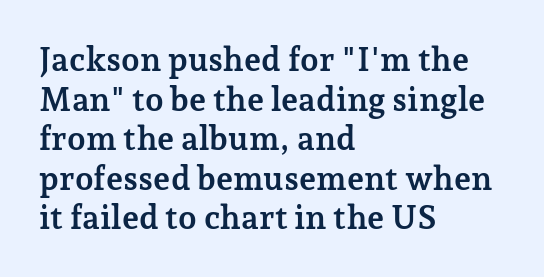
{"serif": "yes", "italic": "no", "bold": "yes", "weight": "semibold", "width": "normal", "stroke_contrast": "low", "x_height": "medium", "monospaced": "no", "underline": "no", "align": "left", "line_spacing_ratio": 1.2, "letter_spacing": "normal", "letter_spacing_em": 0.0, "glyph_px": 33}
